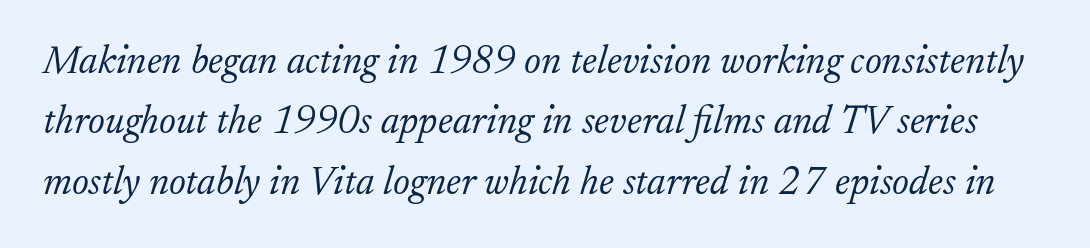
{"serif": "yes", "italic": "yes", "lean": "right", "slant_degrees": 17, "bold": "no", "weight": "light", "width": "normal", "stroke_contrast": "low", "x_height": "small", "monospaced": "no", "underline": "no", "line_spacing": "normal", "line_spacing_ratio": 1.51, "letter_spacing": "normal", "letter_spacing_em": 0.0, "glyph_px": 40}
